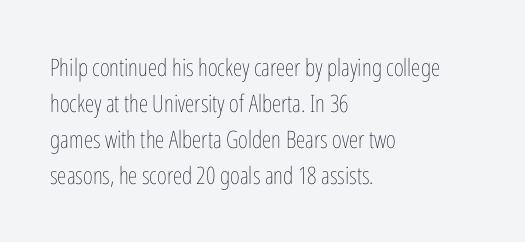
There is no visible air inserted between adjacent glyphs. The rendering anchors every line to the left-hand side. Counters stay open thanks to moderate or lighter strokes. Is there much room between lines? A standard amount, neither cramped nor airy. Type without underlining.
